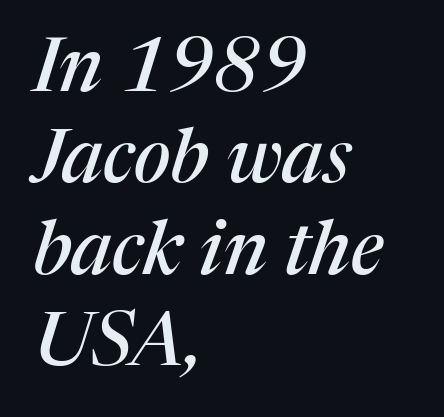
The image shows 75 px serif type, italic (leaning right); set left-aligned, line spacing 1.22x, normal letter spacing, not underlined; medium stroke contrast and a medium x-height.
